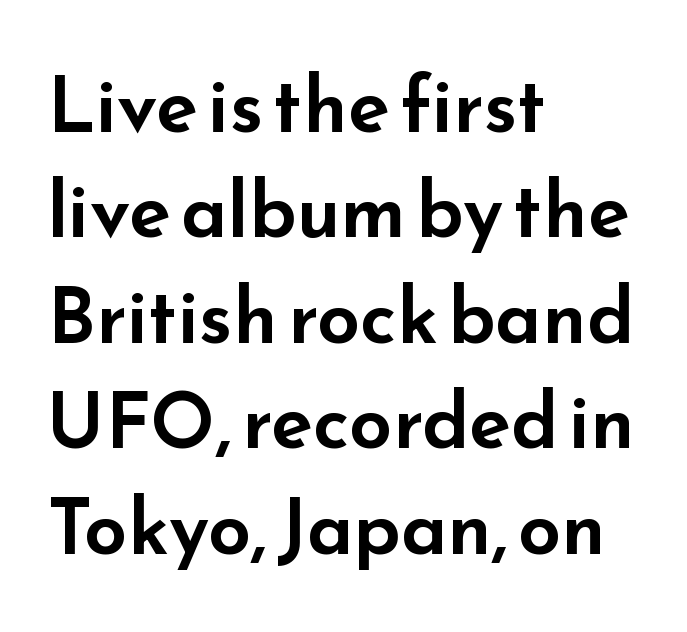
Q: Is the text italic (slanted)? A: No, it is upright.
Q: Is the typeface a serif or a sans-serif typeface? A: Sans-serif.
Q: Is the text underlined? A: No.
Q: How is the paragraph aligned? A: Left-aligned.
Q: Is the spacing between letters normal or unusually wide? A: Normal.
Q: Is the spacing between lines tight, normal or loose? A: Normal.
Q: Width (condensed, normal, or wide)? A: Wide.
Q: Stroke contrast? A: Low.
Q: x-height? A: Small.
Q: Monospaced? A: No.
